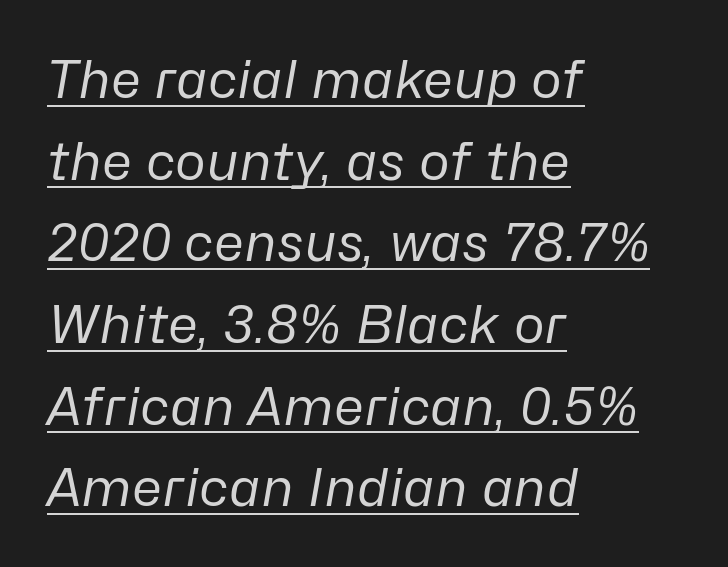
Q: Is the text bold? A: No.
Q: Is the text italic (slanted)? A: Yes, it leans right by about 10 degrees.
Q: Is the text underlined? A: Yes.
Q: How is the paragraph aligned? A: Left-aligned.
Q: Is the spacing between letters normal or unusually wide? A: Normal.
Q: Is the spacing between lines tight, normal or loose? A: Normal.
Q: Width (condensed, normal, or wide)? A: Normal.
Q: Stroke contrast? A: Low.
Q: x-height? A: Medium.
Q: Monospaced? A: No.
